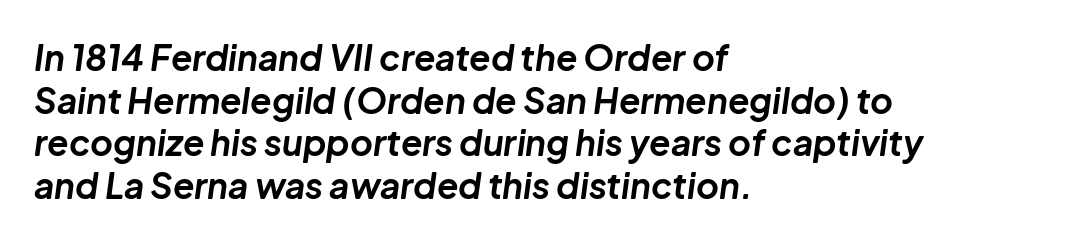
Q: Is the text bold? A: Yes.
Q: Is the text italic (slanted)? A: Yes, it leans right by about 8 degrees.
Q: Is the text underlined? A: No.
Q: How is the paragraph aligned? A: Left-aligned.
Q: Is the spacing between letters normal or unusually wide? A: Normal.
Q: Width (condensed, normal, or wide)? A: Normal.
Q: Stroke contrast? A: Low.
Q: x-height? A: Medium.
Q: Monospaced? A: No.
